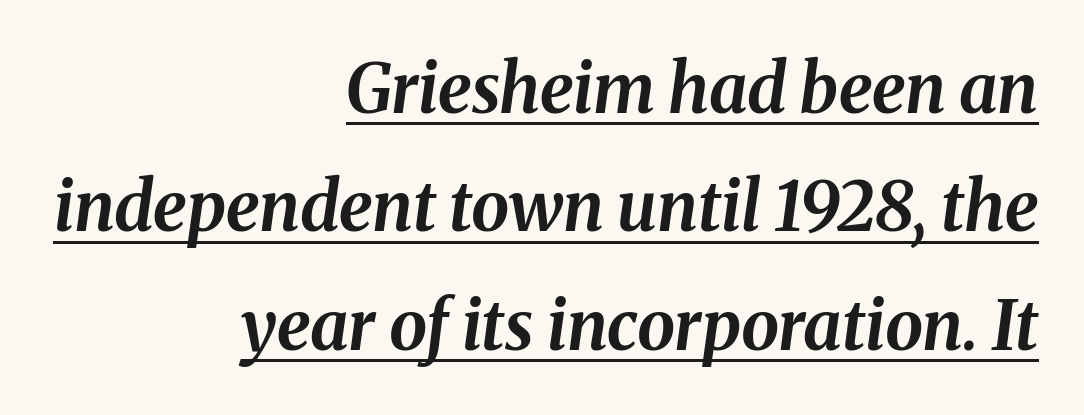
{"italic": "yes", "lean": "right", "slant_degrees": 8, "bold": "yes", "weight": "bold", "width": "normal", "stroke_contrast": "medium", "x_height": "medium", "monospaced": "no", "underline": "yes", "align": "right", "line_spacing_ratio": 1.74, "letter_spacing": "normal", "letter_spacing_em": 0.0, "glyph_px": 68}
